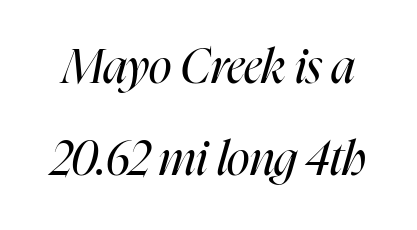
The image shows 47 px regular-weight, condensed type, italic (leaning right); set loose line spacing (1.95x), normal letter spacing, not underlined; high stroke contrast and a medium x-height.
